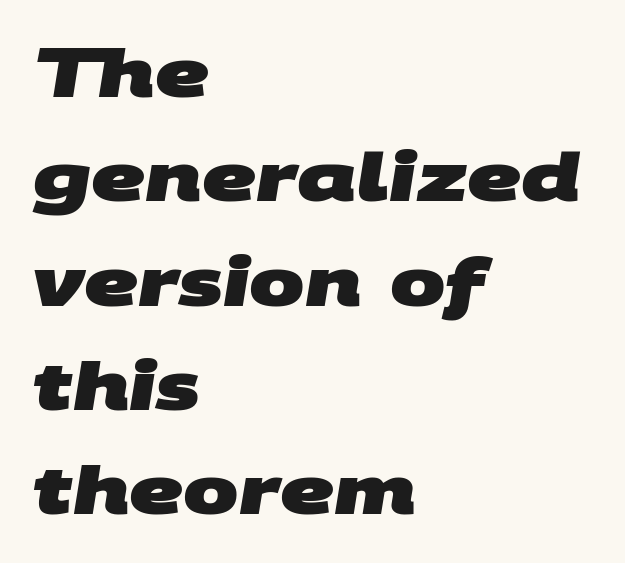
{"serif": "no", "bold": "yes", "weight": "heavy", "width": "wide", "stroke_contrast": "medium", "x_height": "large", "monospaced": "no", "underline": "no", "align": "left", "line_spacing": "normal", "line_spacing_ratio": 1.58, "letter_spacing": "normal", "letter_spacing_em": 0.0, "glyph_px": 66}
